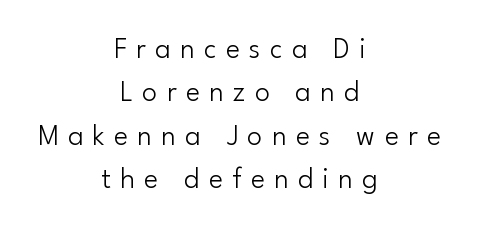
Q: Is the text bold? A: No.
Q: Is the text italic (slanted)? A: No, it is upright.
Q: Is the typeface a serif or a sans-serif typeface? A: Sans-serif.
Q: Is the text underlined? A: No.
Q: How is the paragraph aligned? A: Centered.
Q: Is the spacing between letters normal or unusually wide? A: Unusually wide.
Q: Is the spacing between lines tight, normal or loose? A: Normal.
Q: Width (condensed, normal, or wide)? A: Normal.
Q: Stroke contrast? A: Low.
Q: x-height? A: Small.
Q: Monospaced? A: No.
